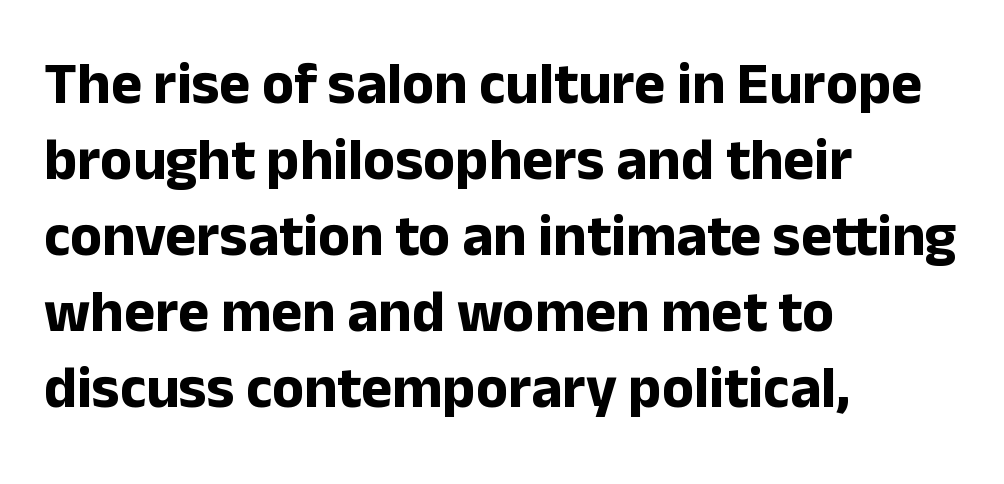
Clear beneath every line of the passage. Posture: upright roman. The gaps between neighbouring characters are ordinary and unremarkable. Regular leading.
